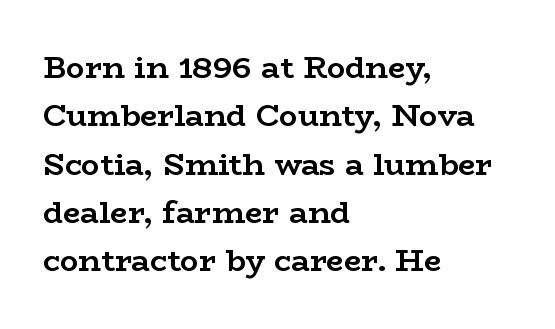
Q: Is the text bold? A: Yes.
Q: Is the text italic (slanted)? A: No, it is upright.
Q: Is the typeface a serif or a sans-serif typeface? A: Serif.
Q: Is the text underlined? A: No.
Q: How is the paragraph aligned? A: Left-aligned.
Q: Is the spacing between letters normal or unusually wide? A: Normal.
Q: Is the spacing between lines tight, normal or loose? A: Normal.
Q: Width (condensed, normal, or wide)? A: Wide.
Q: Stroke contrast? A: Low.
Q: x-height? A: Medium.
Q: Monospaced? A: No.
